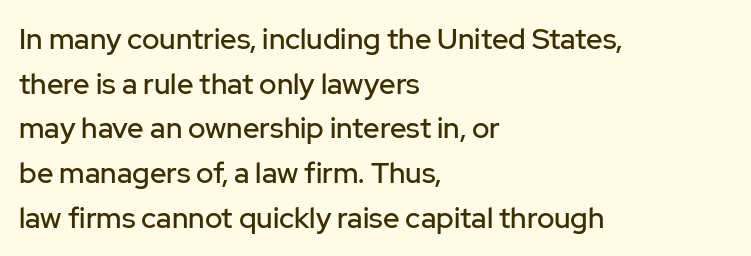
{"serif": "no", "italic": "no", "width": "normal", "stroke_contrast": "low", "x_height": "medium", "monospaced": "no", "underline": "no", "align": "left", "line_spacing": "normal", "line_spacing_ratio": 1.54, "letter_spacing": "normal", "letter_spacing_em": 0.0, "glyph_px": 29}
